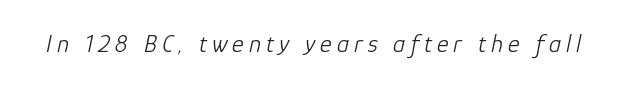
Q: Is the text bold? A: No.
Q: Is the text italic (slanted)? A: Yes, it leans right by about 12 degrees.
Q: Is the text underlined? A: No.
Q: Is the spacing between letters normal or unusually wide? A: Unusually wide.
